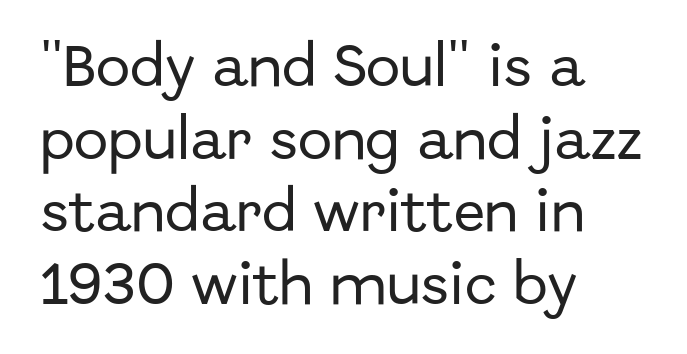
{"serif": "no", "italic": "no", "width": "normal", "stroke_contrast": "low", "x_height": "medium", "monospaced": "no", "underline": "no", "align": "left", "line_spacing": "normal", "line_spacing_ratio": 1.58, "letter_spacing": "normal", "letter_spacing_em": 0.0, "glyph_px": 46}
